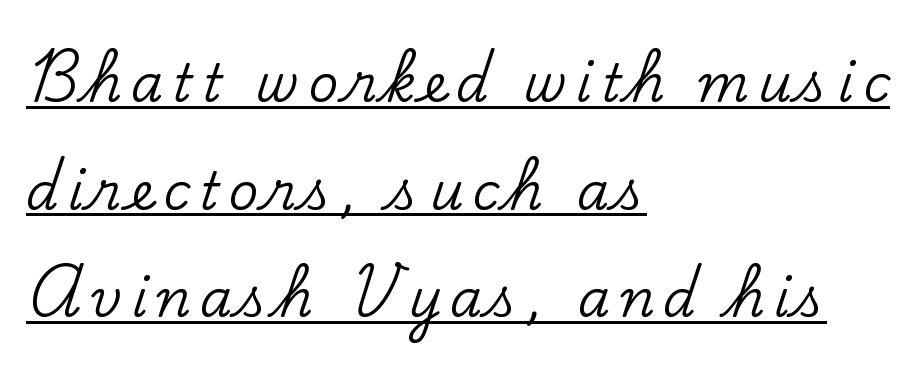
The image shows 52 px serif type; set left-aligned, loose line spacing (2.07x), underlined; low stroke contrast and a small x-height.
